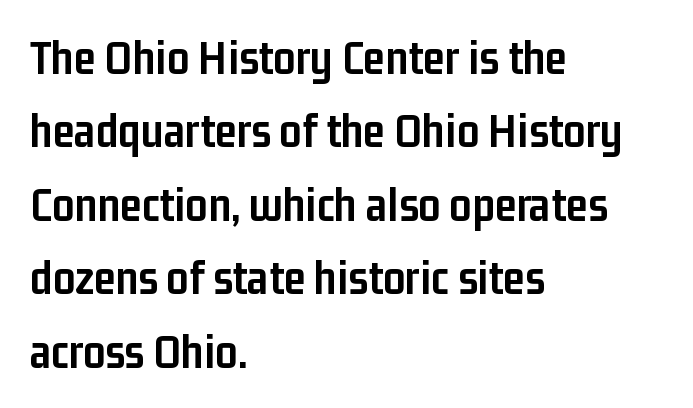
{"serif": "no", "italic": "no", "bold": "yes", "weight": "semibold", "width": "condensed", "stroke_contrast": "low", "x_height": "medium", "monospaced": "no", "underline": "no", "align": "left", "line_spacing": "normal", "line_spacing_ratio": 1.5, "letter_spacing": "normal", "letter_spacing_em": 0.0, "glyph_px": 49}
